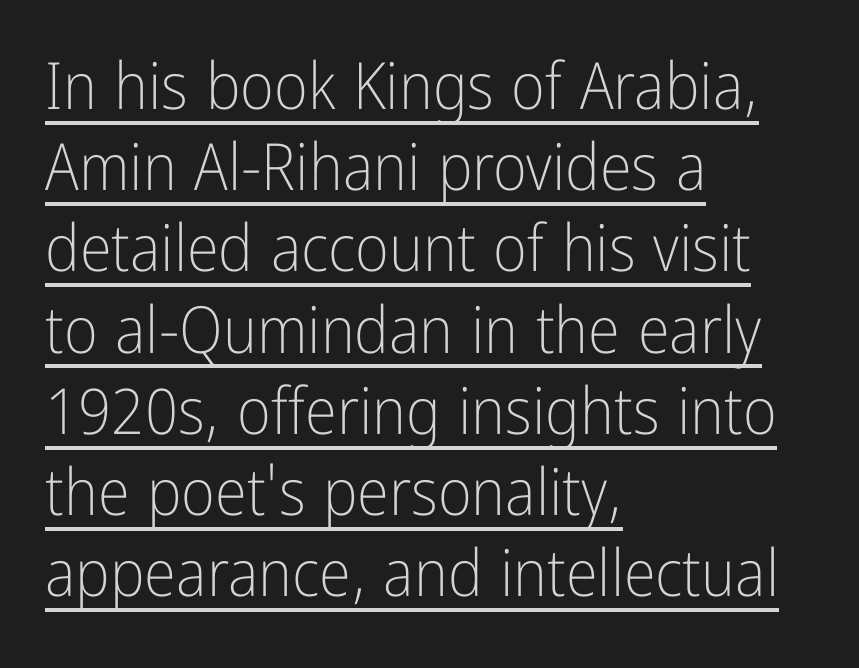
{"serif": "no", "italic": "no", "bold": "no", "weight": "light", "width": "condensed", "stroke_contrast": "low", "x_height": "medium", "monospaced": "no", "underline": "yes", "align": "left", "line_spacing": "normal", "line_spacing_ratio": 1.25, "letter_spacing": "normal", "letter_spacing_em": 0.0, "glyph_px": 65}
